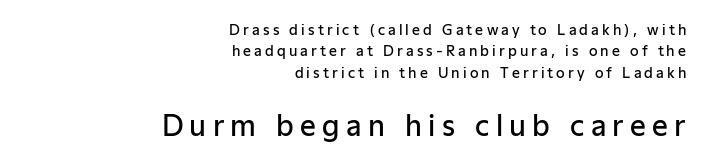
Note the varied advance widths — an 'i' is clearly narrower than an 'm'. Vertically, the passage feels balanced, rows spaced as you'd expect. The glyphs in this specimen are sans serif. The characters look somewhat weighty, a semibold short of true bold. Letters rest on an invisible, unmarked baseline. Do the letters lean? They stand straight.
